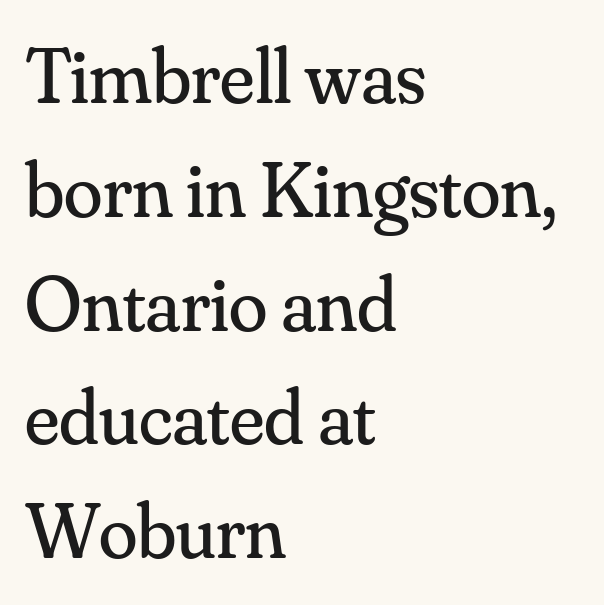
Q: Is the text bold? A: No.
Q: Is the text italic (slanted)? A: No, it is upright.
Q: Is the typeface a serif or a sans-serif typeface? A: Serif.
Q: Is the text underlined? A: No.
Q: How is the paragraph aligned? A: Left-aligned.
Q: Is the spacing between letters normal or unusually wide? A: Normal.
Q: Is the spacing between lines tight, normal or loose? A: Normal.
Q: Width (condensed, normal, or wide)? A: Normal.
Q: Stroke contrast? A: Medium.
Q: x-height? A: Small.
Q: Monospaced? A: No.
